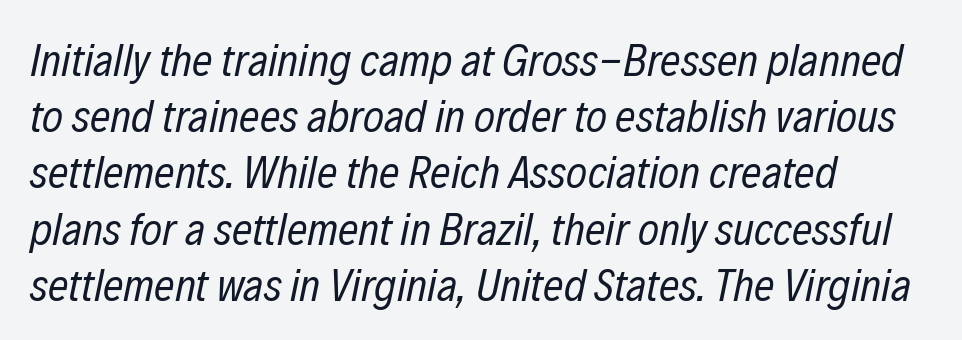
{"italic": "yes", "lean": "right", "slant_degrees": 12, "bold": "no", "weight": "regular", "width": "condensed", "stroke_contrast": "low", "x_height": "medium", "monospaced": "no", "underline": "no", "align": "left", "line_spacing": "normal", "line_spacing_ratio": 1.25, "letter_spacing": "normal", "letter_spacing_em": 0.0, "glyph_px": 45}
